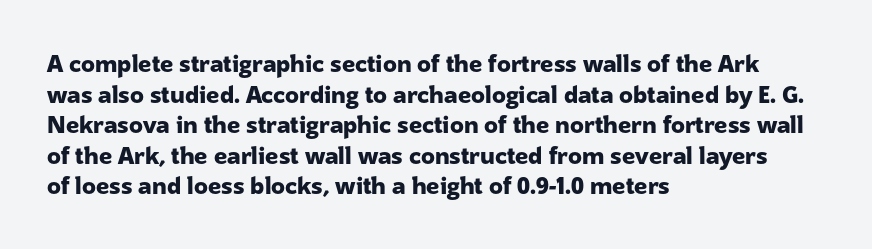
The image shows 23 px bold type, upright; set left-aligned, normal line spacing (1.33x), normal letter spacing, not underlined.
